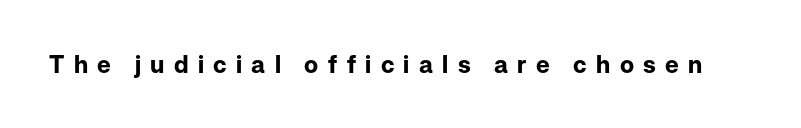
{"italic": "no", "bold": "yes", "underline": "no", "letter_spacing": "wide", "letter_spacing_em": 0.39, "glyph_px": 24}
